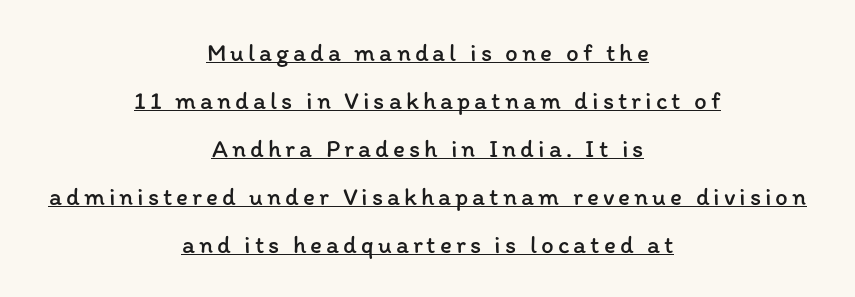
The axis of the letterforms is exactly vertical. Quick note: underline on. The characters are drawn with everyday or finer stroke widths. A great deal of white space separates one row of letters from the next. The lines in this sample share a center point and differ in where they start and stop.
